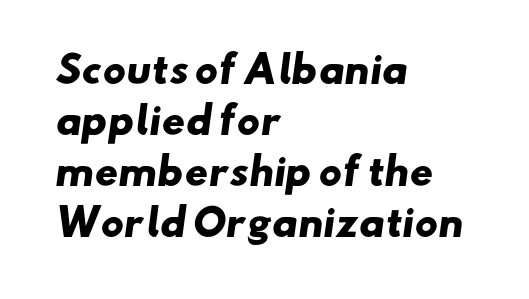
Does extra space separate the letters? No, they use regular spacing. Proportional: the letters do not fall into vertical columns. How would I describe the line gaps? Plain and ordinary. The rendering uses a bold face; every stroke is thick and dark. Unmarked baselines from the first word to the last.
